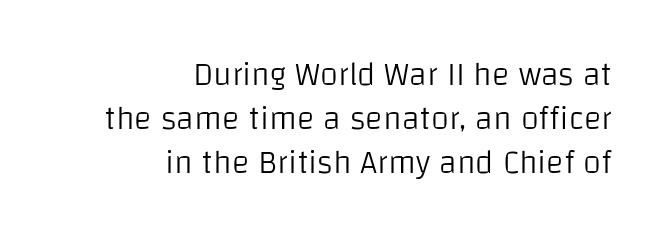
The image shows 33 px light sans-serif type, upright; set right-aligned, normal line spacing (1.34x), normal letter spacing, not underlined; low stroke contrast and a large x-height.
